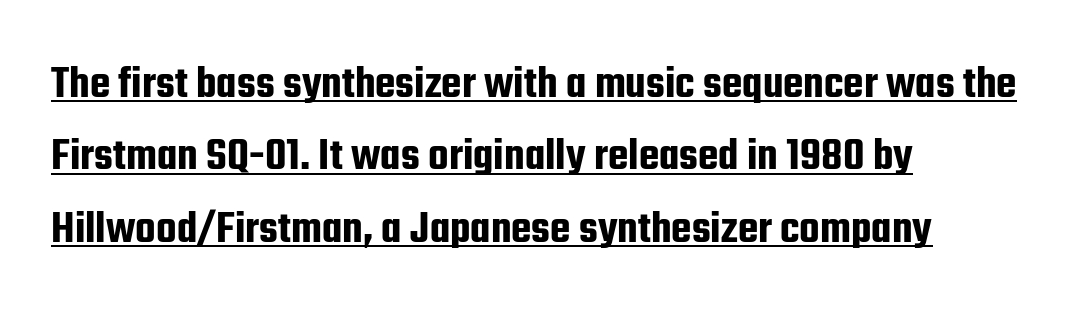
Each new line begins a customary step beneath the previous one. The paragraph shown leans on its left margin. The designer went with a sans here, leaving each stem footless. When letters stand straight like this, we call the style roman or upright.
